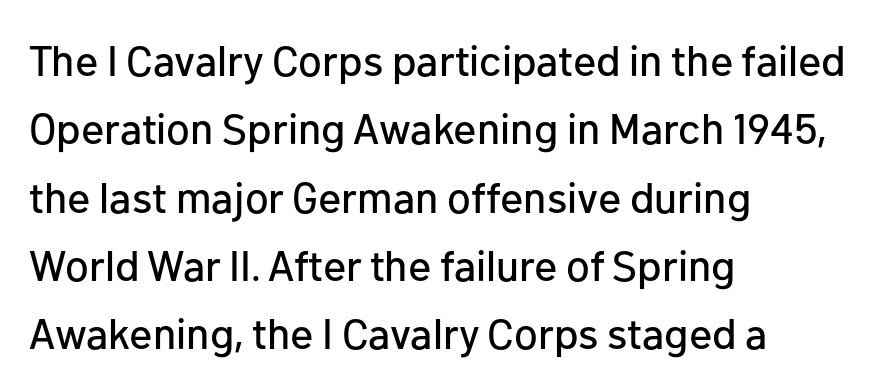
{"serif": "no", "italic": "no", "width": "normal", "stroke_contrast": "low", "x_height": "medium", "monospaced": "no", "underline": "no", "align": "left", "line_spacing": "normal", "line_spacing_ratio": 1.59, "letter_spacing": "normal", "letter_spacing_em": 0.0, "glyph_px": 43}
